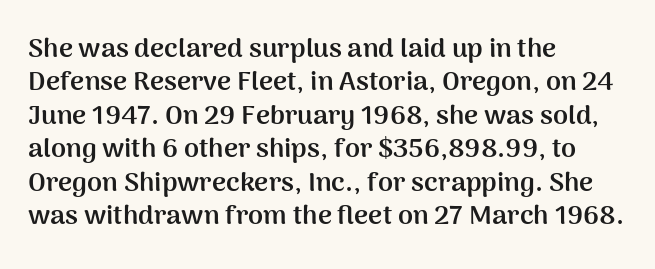
There is no visible air inserted between adjacent glyphs. Compared with a centered layout, this one pins lines to the left instead. The strokes are fattened all the way to bold. A typesetter would mark this as roman, not italic. The words here are not underlined.
